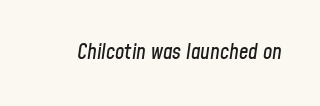
Quick note: underline off. Glyph-to-glyph distance matches everyday printed text. The typography opts for an oblique posture over an upright one.
